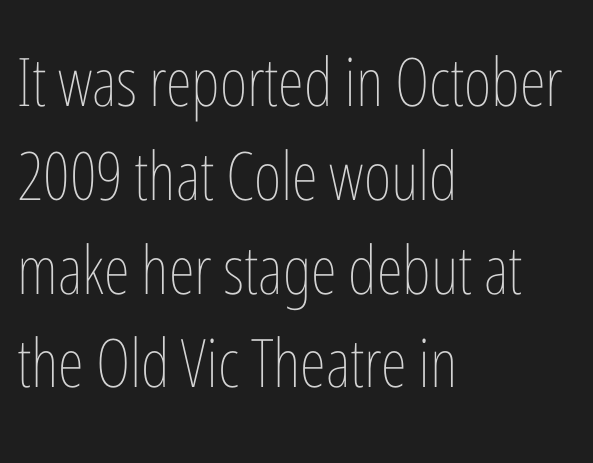
Q: Is the text bold? A: No.
Q: Is the text italic (slanted)? A: No, it is upright.
Q: Is the text underlined? A: No.
Q: How is the paragraph aligned? A: Left-aligned.
Q: Is the spacing between letters normal or unusually wide? A: Normal.
Q: Is the spacing between lines tight, normal or loose? A: Normal.
Q: Width (condensed, normal, or wide)? A: Condensed.
Q: Stroke contrast? A: Low.
Q: x-height? A: Medium.
Q: Monospaced? A: No.
